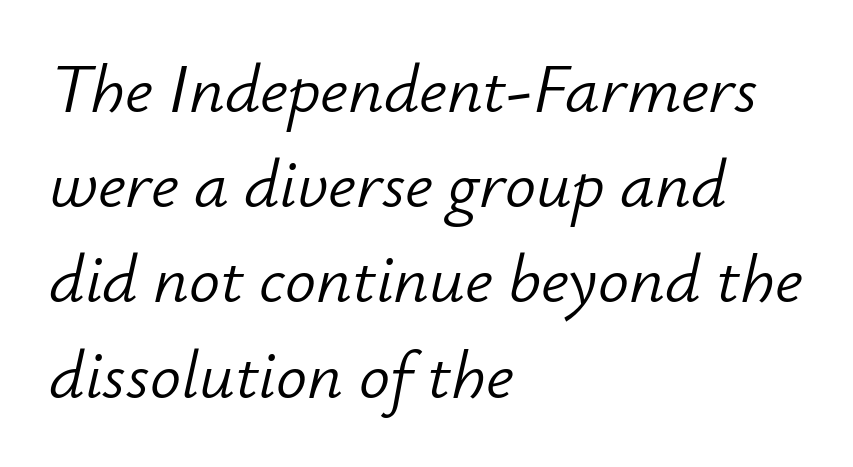
The image shows 69 px light type, italic (leaning right); set left-aligned, normal line spacing (1.38x), normal letter spacing, not underlined; low stroke contrast and a small x-height.
